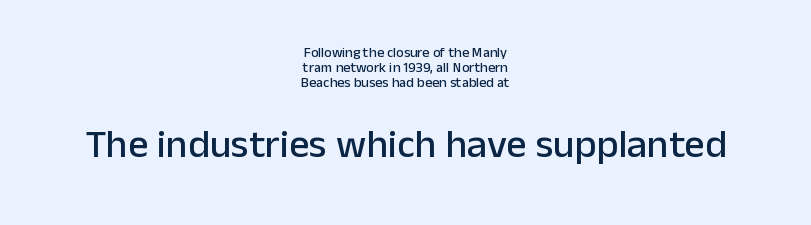
Q: Is the text italic (slanted)? A: No, it is upright.
Q: Is the typeface a serif or a sans-serif typeface? A: Sans-serif.
Q: Is the text underlined? A: No.
Q: How is the paragraph aligned? A: Centered.
Q: Is the spacing between letters normal or unusually wide? A: Normal.
Q: Is the spacing between lines tight, normal or loose? A: Tight.
Q: Which block of text is set in a larger size, the first (top) or the second (bottom)? A: The second (bottom) one.
Q: Width (condensed, normal, or wide)? A: Normal.
Q: Stroke contrast? A: Low.
Q: x-height? A: Medium.
Q: Monospaced? A: No.
